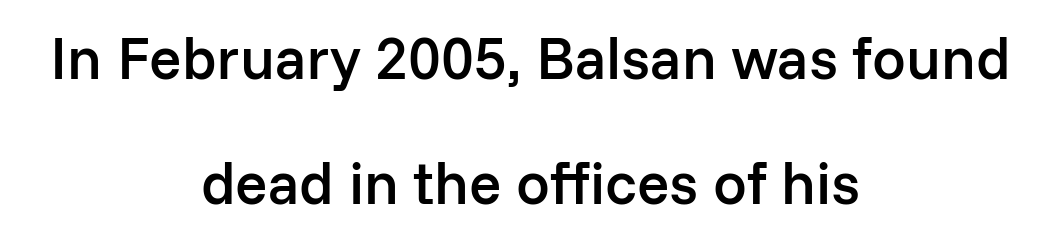
The image shows 60 px semibold sans-serif type, upright; set centered, loose line spacing (2.08x), normal letter spacing, not underlined; low stroke contrast and a medium x-height.
